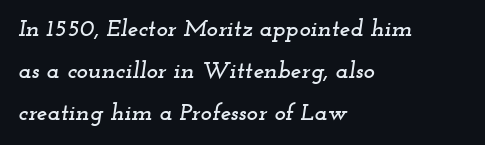
The image shows 24 px text type, italic (leaning right); set left-aligned, line spacing 1.76x, normal letter spacing, not underlined.
